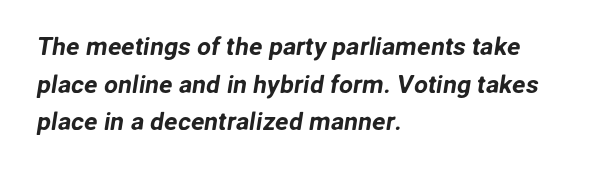
{"underline": "no", "align": "left", "line_spacing": "normal", "line_spacing_ratio": 1.51, "letter_spacing": "normal", "letter_spacing_em": 0.0, "glyph_px": 25}
